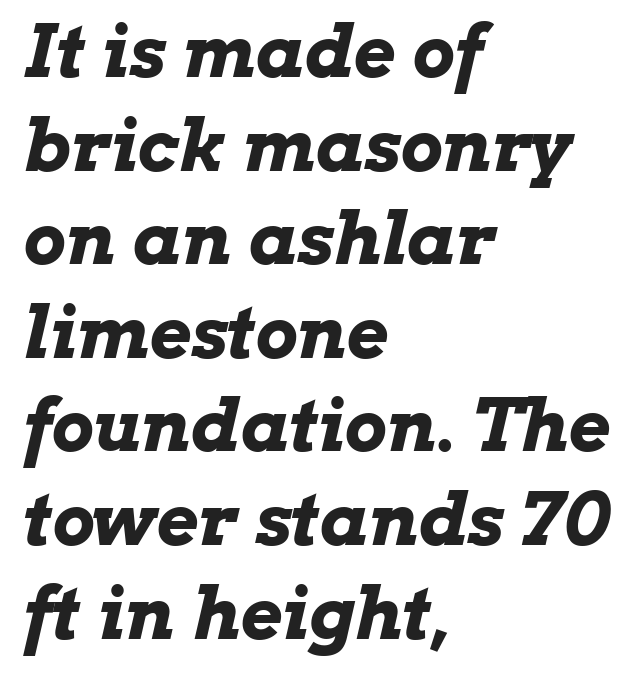
Q: Is the text bold? A: Yes.
Q: Is the text italic (slanted)? A: Yes, it leans right by about 13 degrees.
Q: Is the text underlined? A: No.
Q: How is the paragraph aligned? A: Left-aligned.
Q: Is the spacing between letters normal or unusually wide? A: Normal.
Q: Is the spacing between lines tight, normal or loose? A: Normal.
Q: Width (condensed, normal, or wide)? A: Wide.
Q: Stroke contrast? A: Low.
Q: x-height? A: Medium.
Q: Monospaced? A: No.
